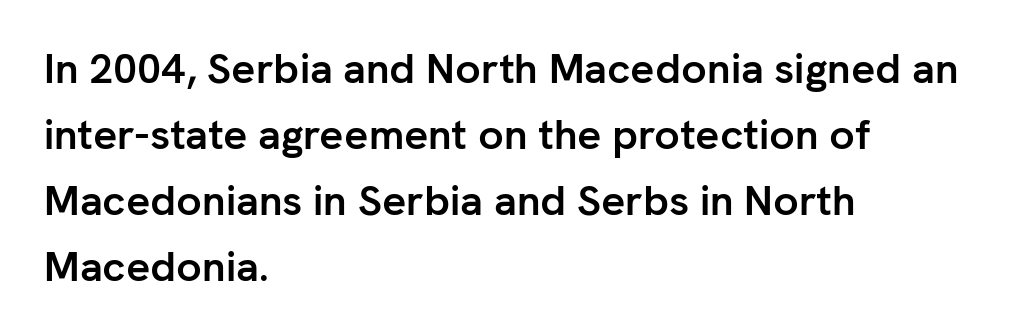
Characters follow at the spacing the type designer built in. I'd describe the lettering as bold — thick and assertive. This sample keeps an unexceptional amount of space between lines. The type sits square on the baseline with zero lean. The letters advance in unequal steps, a hallmark of proportional type. Check under the words: just untouched page.
